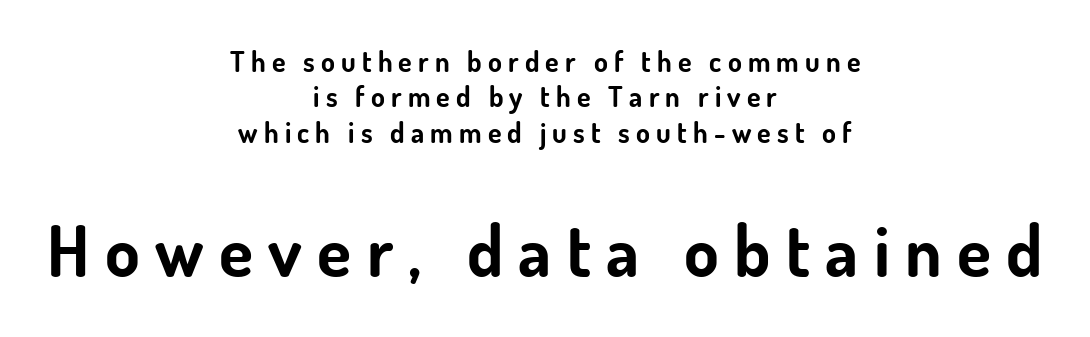
The image shows 70 px bold sans-serif type, upright; set centered, normal line spacing (1.26x), unusually wide letter spacing (+0.22 em), not underlined; the second (bottom) block is 2.5x larger; low stroke contrast and a small x-height.
